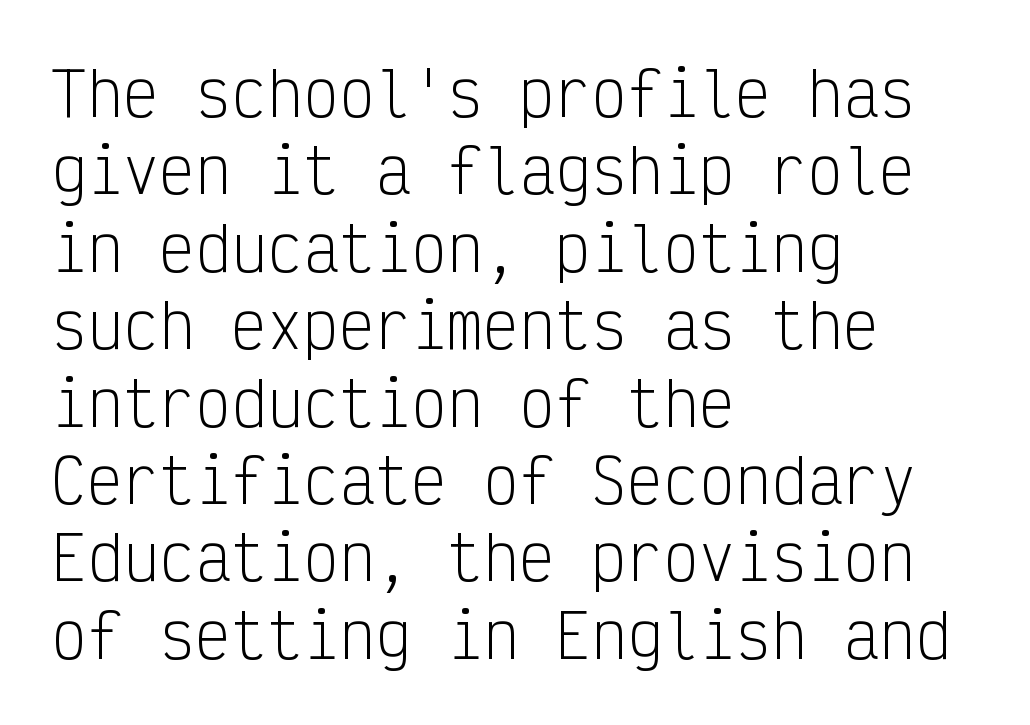
The image shows 60 px light, condensed sans-serif type, upright, monospaced; set left-aligned, normal line spacing (1.29x), normal letter spacing, not underlined; low stroke contrast and a medium x-height.
